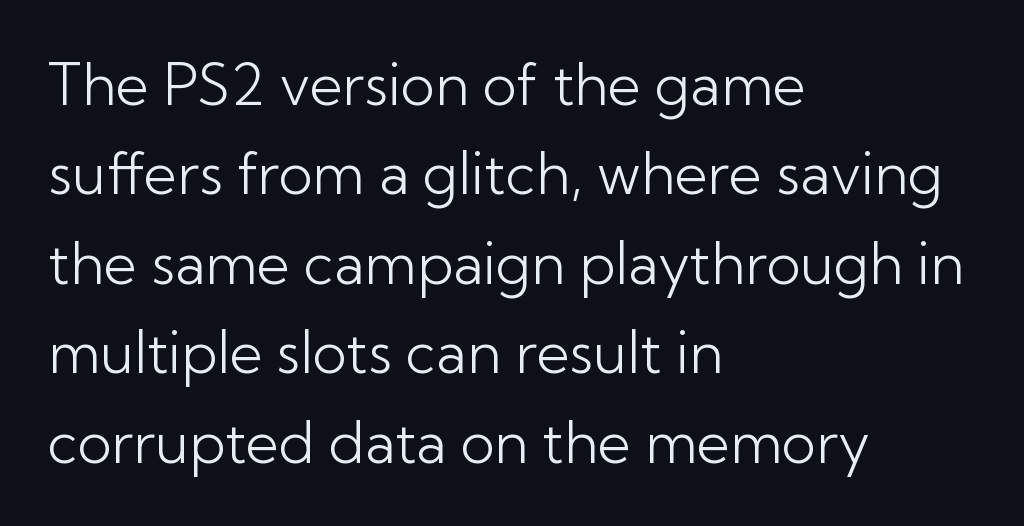
In terms of leading, this rendering sits right in the middle. Posture: straight, roman, zero tilt. Notice how the passage keeps a crisp vertical edge on the left only. The strokes carry an ordinary text weight at most.
